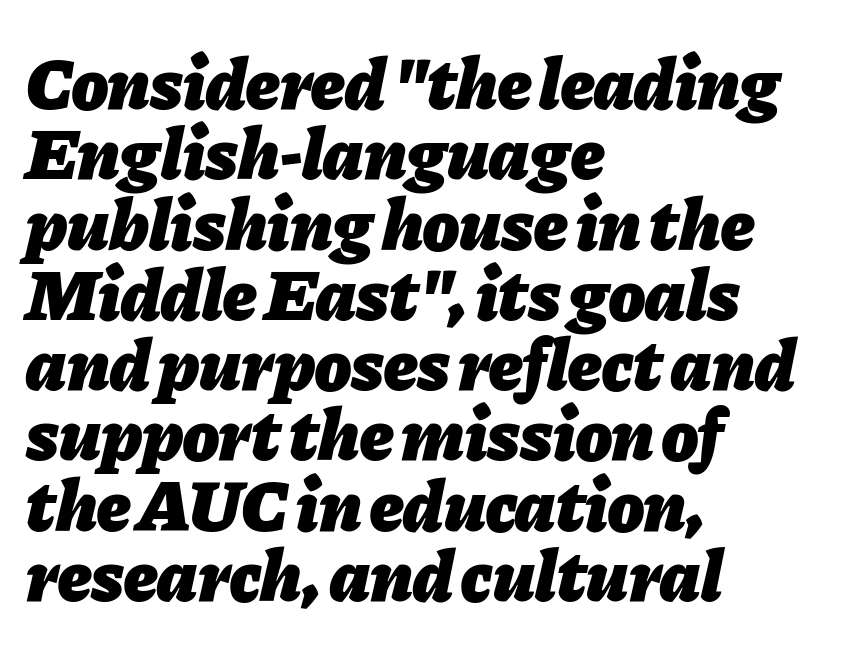
The space beneath each line is pristine and unruled. Weight check: bold — yes, fully. There is no visible air inserted between adjacent glyphs. Varying glyph widths throughout — classic text-font behaviour.
